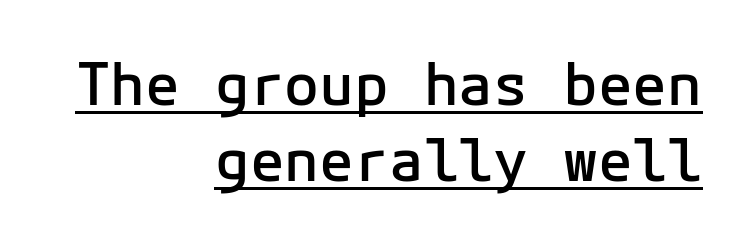
The image shows 58 px semibold sans-serif type, upright, monospaced; set right-aligned, normal line spacing (1.31x), normal letter spacing, underlined; low stroke contrast and a medium x-height.
